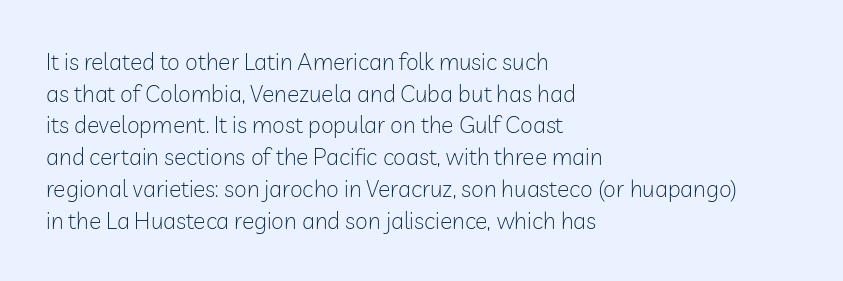
Q: Is the text bold? A: No.
Q: Is the text italic (slanted)? A: No, it is upright.
Q: Is the text underlined? A: No.
Q: How is the paragraph aligned? A: Left-aligned.
Q: Is the spacing between letters normal or unusually wide? A: Normal.
Q: Is the spacing between lines tight, normal or loose? A: Normal.
